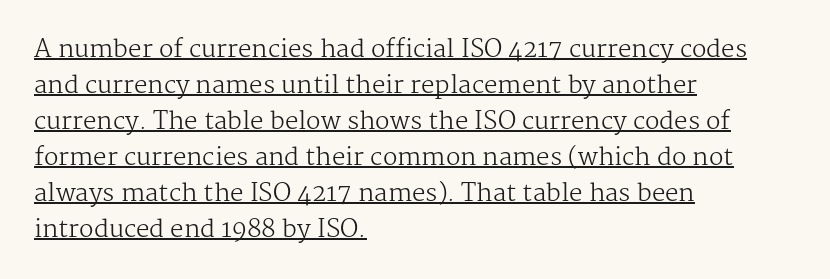
Q: Is the text bold? A: No.
Q: Is the text italic (slanted)? A: No, it is upright.
Q: Is the text underlined? A: Yes.
Q: How is the paragraph aligned? A: Left-aligned.
Q: Is the spacing between letters normal or unusually wide? A: Normal.
Q: Is the spacing between lines tight, normal or loose? A: Normal.
